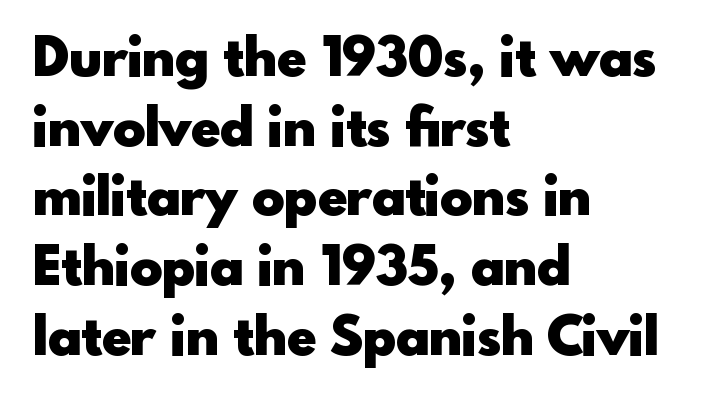
The image shows 54 px heavy sans-serif type, upright; set left-aligned, normal line spacing (1.29x), normal letter spacing, not underlined; a small x-height.
